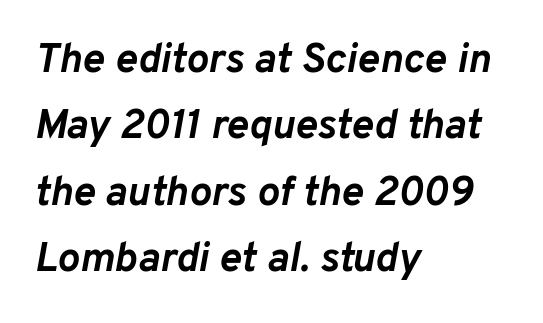
Every character sits at an angle, as italics do. The letters sit at their default tracking, neither squeezed nor spread. Stroke thickness is high; the sample reads as a true bold. The space directly below the letters is spotless. This block has exactly the height ordinary leading produces.
